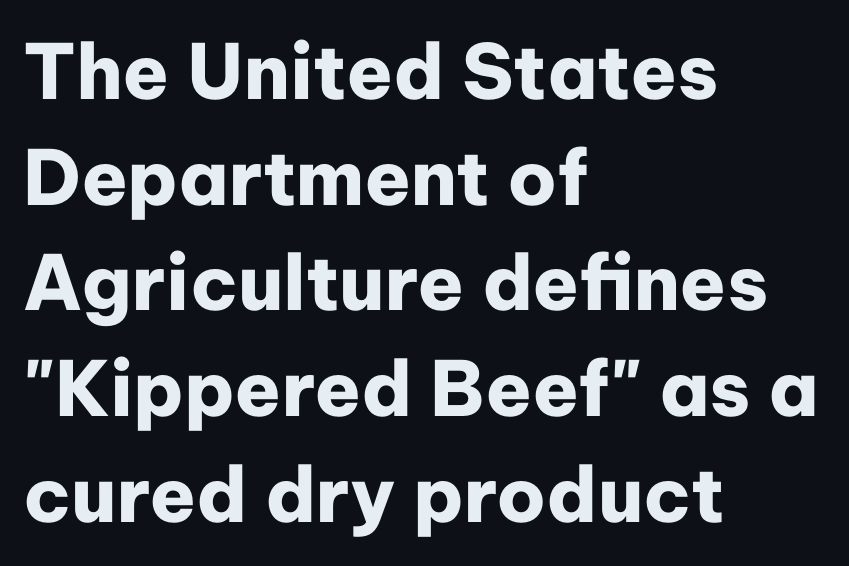
The vertical gap from one line to the next is medium. The typesetting leans heavy: a genuine bold. Type without underlining. These lines are rendered in a variable-pitch font.
